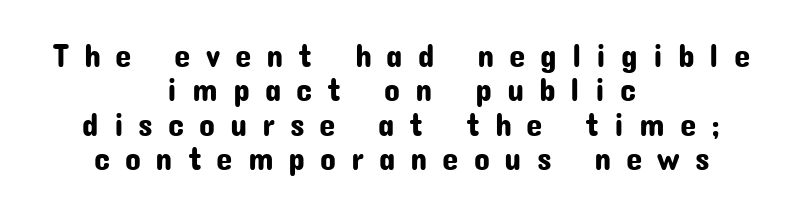
Q: Is the text italic (slanted)? A: No, it is upright.
Q: Is the typeface a serif or a sans-serif typeface? A: Sans-serif.
Q: Is the text underlined? A: No.
Q: How is the paragraph aligned? A: Centered.
Q: Is the spacing between letters normal or unusually wide? A: Unusually wide.
Q: Is the spacing between lines tight, normal or loose? A: Tight.
Q: Width (condensed, normal, or wide)? A: Normal.
Q: Stroke contrast? A: Low.
Q: x-height? A: Medium.
Q: Monospaced? A: No.
